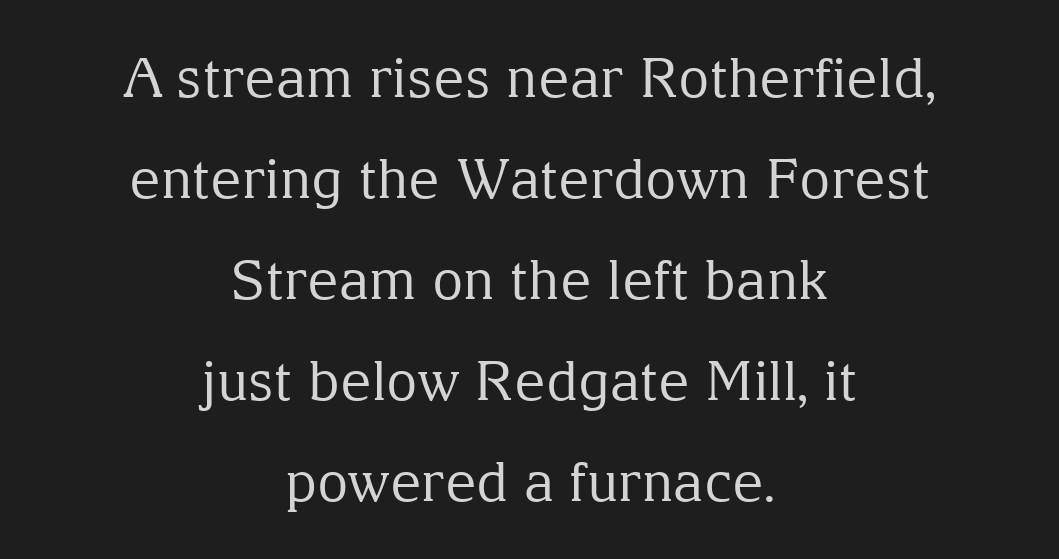
The image shows 54 px regular-weight serif type, upright; set centered, line spacing 1.87x, normal letter spacing, not underlined; medium stroke contrast and a medium x-height.
